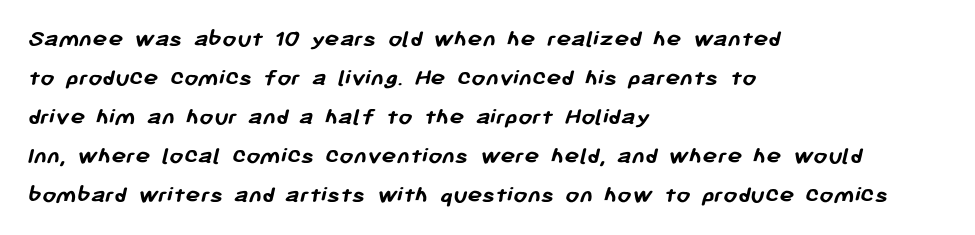
Q: Is the text bold? A: Yes.
Q: Is the text underlined? A: No.
Q: How is the paragraph aligned? A: Left-aligned.
Q: Is the spacing between letters normal or unusually wide? A: Normal.
Q: Is the spacing between lines tight, normal or loose? A: Normal.
